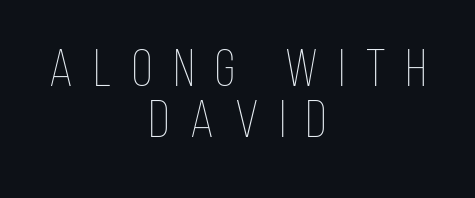
The image shows 53 px thin, condensed type, upright; set centered, tight line spacing (0.97x), unusually wide letter spacing (+0.4 em), not underlined; low stroke contrast and a large x-height.
